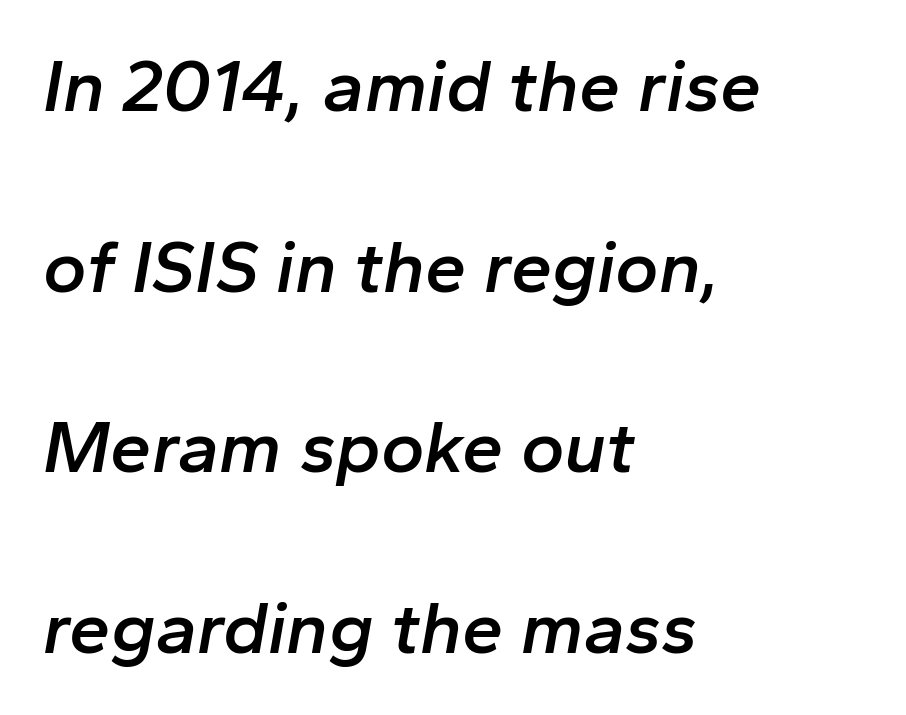
Check under the words: just untouched page. This is oblique type, the kind used for emphasis or titles. This block would shrink considerably if given ordinary leading; it's expanded now. The passage shown is typed in a proportional face where columns would drift. Tracking value appears to be zero — textbook default spacing. The passage shown is semibold, sitting just below true bold.
